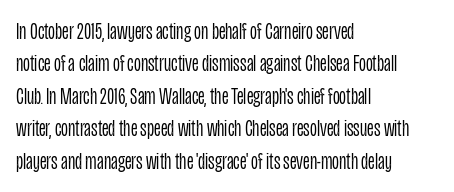
The image shows 24 px text type, upright; set left-aligned, normal line spacing (1.35x), normal letter spacing, not underlined.
